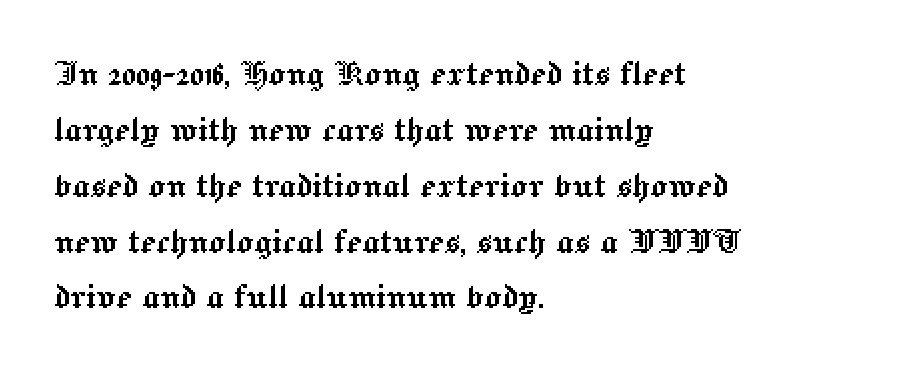
Q: Is the text italic (slanted)? A: No, it is upright.
Q: Is the text underlined? A: No.
Q: How is the paragraph aligned? A: Left-aligned.
Q: Is the spacing between letters normal or unusually wide? A: Normal.
Q: Is the spacing between lines tight, normal or loose? A: Normal.
Q: Width (condensed, normal, or wide)? A: Normal.
Q: x-height? A: Medium.
Q: Monospaced? A: No.
